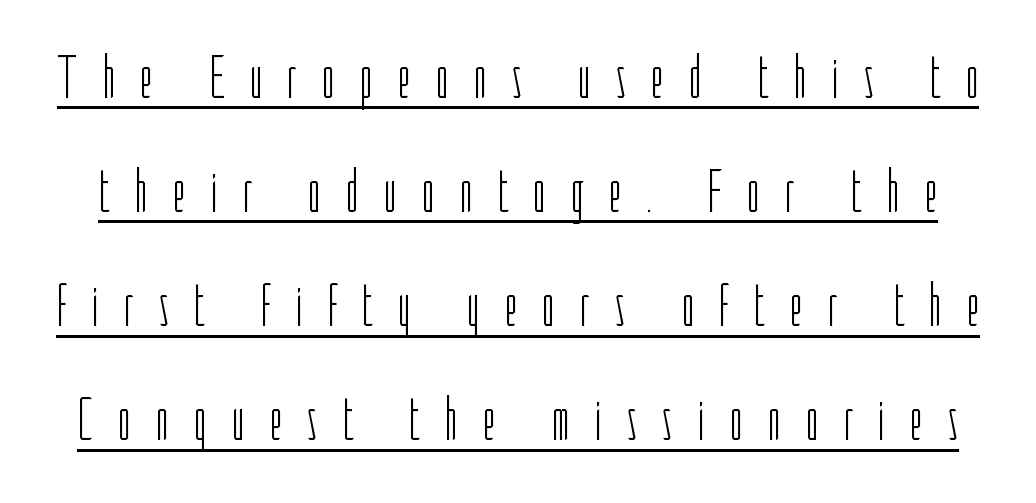
The weight would be labelled regular, book, light, or lighter still. The line texture is sparse and dotted thanks to wide tracking. The sample's only ornament is a line tracing under the words. These lines are rendered in a variable-pitch font. The face used here is a sans, in the tradition of grotesques and geometrics.
